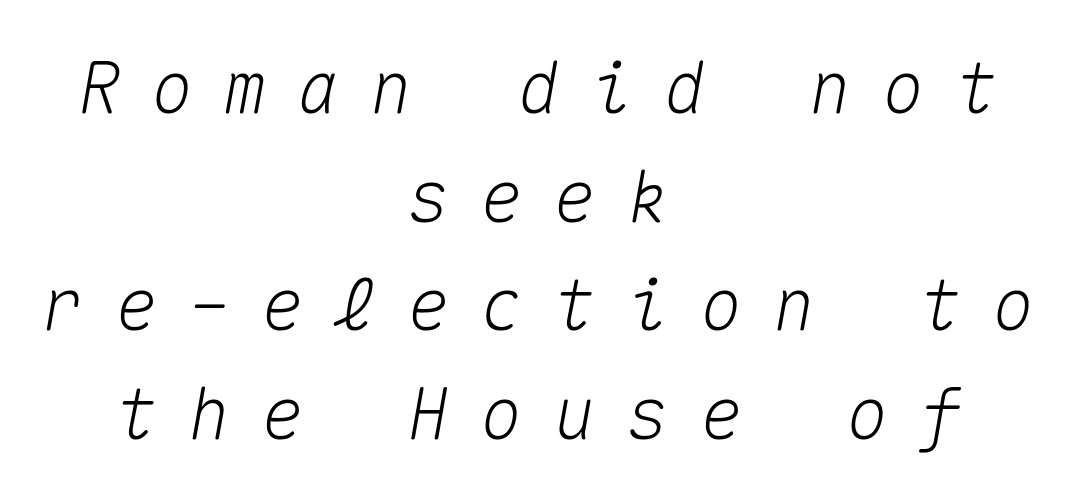
Q: Is the text italic (slanted)? A: Yes, it leans right by about 10 degrees.
Q: Is the text underlined? A: No.
Q: How is the paragraph aligned? A: Centered.
Q: Is the spacing between letters normal or unusually wide? A: Unusually wide.
Q: Is the spacing between lines tight, normal or loose? A: Normal.
Q: Width (condensed, normal, or wide)? A: Normal.
Q: Stroke contrast? A: Medium.
Q: x-height? A: Medium.
Q: Monospaced? A: Yes.
